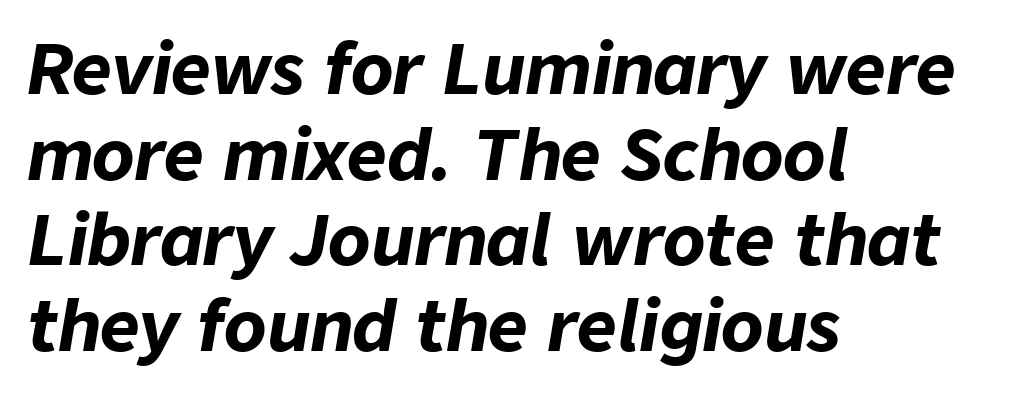
Q: Is the text bold? A: Yes.
Q: Is the text italic (slanted)? A: Yes, it leans right by about 9 degrees.
Q: Is the text underlined? A: No.
Q: How is the paragraph aligned? A: Left-aligned.
Q: Is the spacing between letters normal or unusually wide? A: Normal.
Q: Width (condensed, normal, or wide)? A: Normal.
Q: Stroke contrast? A: Low.
Q: x-height? A: Medium.
Q: Monospaced? A: No.
